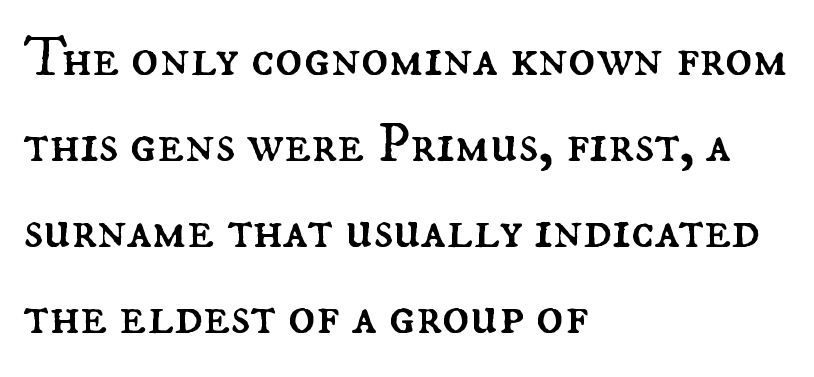
Interline gaps are of average width in this sample. These lines stack with their left ends in a neat column. Type without underlining. The face used here is proportionally spaced, like ordinary book or web type.
